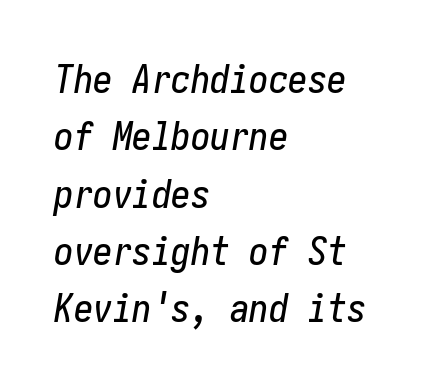
Regular leading. The typography opts for an oblique posture over an upright one. Only glyphs here, with clear space below each row. Left-aligned paragraph, ragged on the right. Glyph-to-glyph distance matches everyday printed text.
